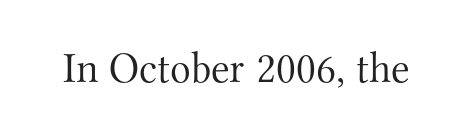
The image shows 43 px light serif type, upright; set normal letter spacing, not underlined; medium stroke contrast and a small x-height.
